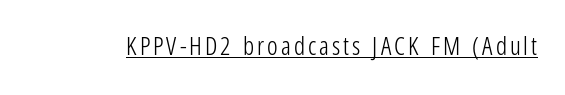
{"italic": "no", "bold": "no", "underline": "yes", "glyph_px": 25}
